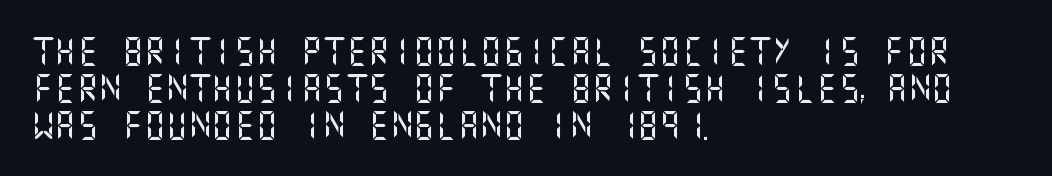
Check under the words: just untouched page. Students, observe: this is what conventionally led text looks like. The typography opts for an upright posture over an oblique one. The rag falls on the right side of this text block.
